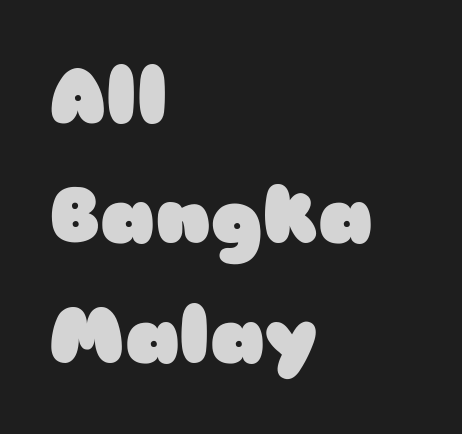
The passage shown is emphatically bold. A clean baseline with only descenders dipping below it. Nothing sits at the stroke ends, so this counts as sans-serif. Here the designer chose a conventional face with non-uniform glyph widths.
